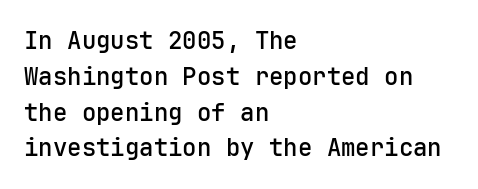
Q: Is the text bold? A: Semi-bold.
Q: Is the text italic (slanted)? A: No, it is upright.
Q: Is the text underlined? A: No.
Q: How is the paragraph aligned? A: Left-aligned.
Q: Is the spacing between letters normal or unusually wide? A: Normal.
Q: Is the spacing between lines tight, normal or loose? A: Normal.
